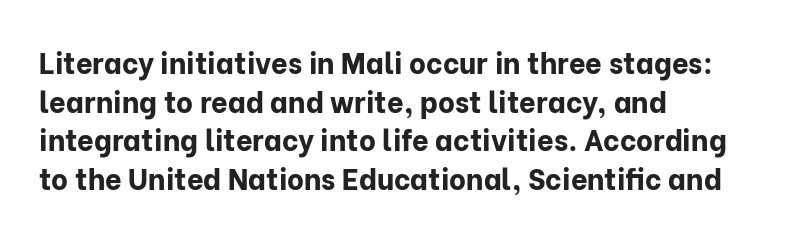
{"serif": "no", "italic": "no", "bold": "yes", "weight": "bold", "width": "normal", "stroke_contrast": "low", "x_height": "medium", "monospaced": "no", "underline": "no", "align": "left", "line_spacing": "normal", "line_spacing_ratio": 1.33, "letter_spacing": "normal", "letter_spacing_em": 0.0, "glyph_px": 29}
